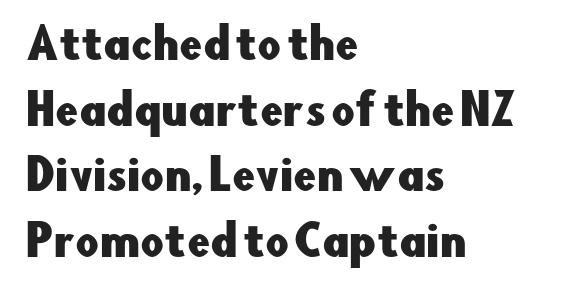
The image shows 41 px sans-serif type, upright; set left-aligned, normal line spacing (1.6x), normal letter spacing, not underlined; low stroke contrast and a small x-height.
